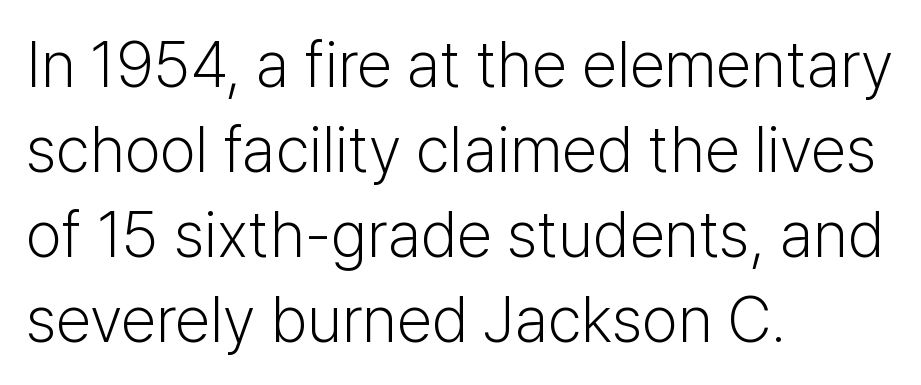
The image shows 64 px light sans-serif type, upright; set left-aligned, normal line spacing (1.33x), normal letter spacing, not underlined; low stroke contrast and a medium x-height.
